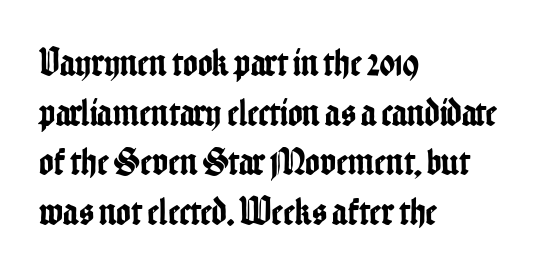
Q: Is the text italic (slanted)? A: No, it is upright.
Q: Is the typeface a serif or a sans-serif typeface? A: Sans-serif.
Q: Is the text underlined? A: No.
Q: How is the paragraph aligned? A: Left-aligned.
Q: Is the spacing between letters normal or unusually wide? A: Normal.
Q: Is the spacing between lines tight, normal or loose? A: Normal.
Q: Width (condensed, normal, or wide)? A: Condensed.
Q: Stroke contrast? A: Low.
Q: x-height? A: Medium.
Q: Monospaced? A: No.
